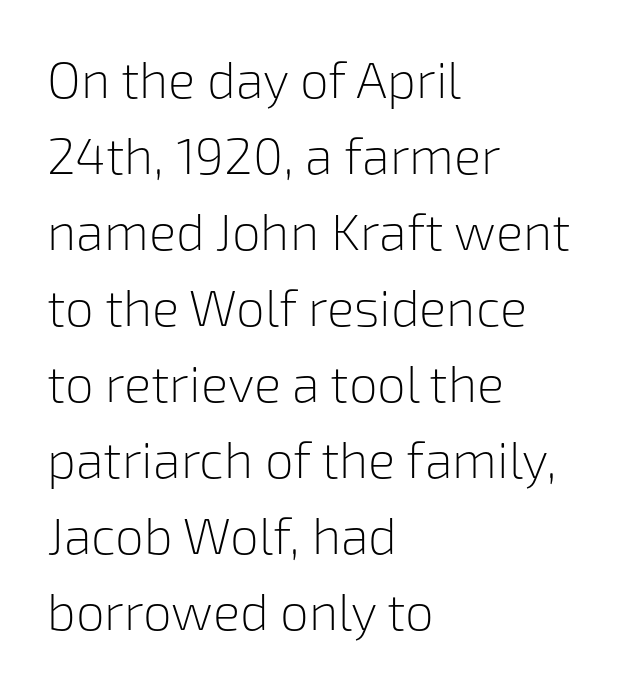
The image shows 51 px light sans-serif type, upright; set left-aligned, normal line spacing (1.49x), normal letter spacing, not underlined; low stroke contrast and a medium x-height.
